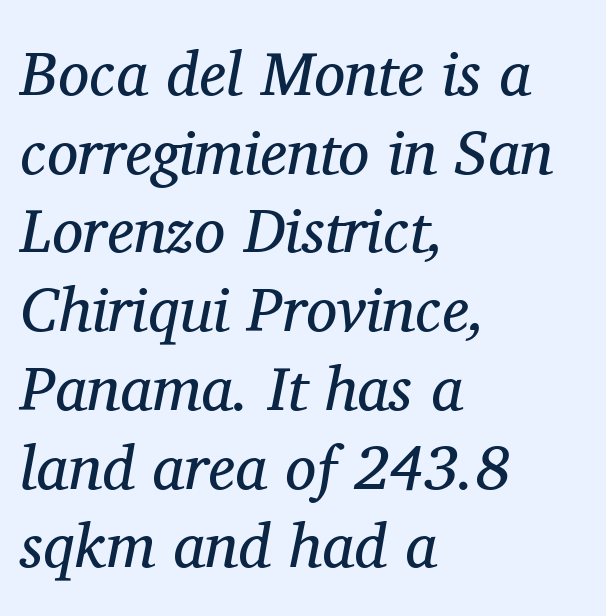
The face looks like a standard text weight, possibly lighter. A serif font was chosen for this passage. Nobody touched the tracking dial on this one. The space beneath each line is pristine and unruled. Does the copy run flush right? No — it runs flush left.
